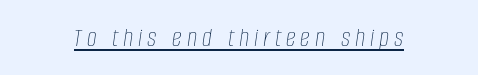
Weight: regular or lighter. A typesetter would call this proportional, since set widths differ per character. The sample's only ornament is a line tracing under the words. If you drew a line through each stem, it would be angled.
